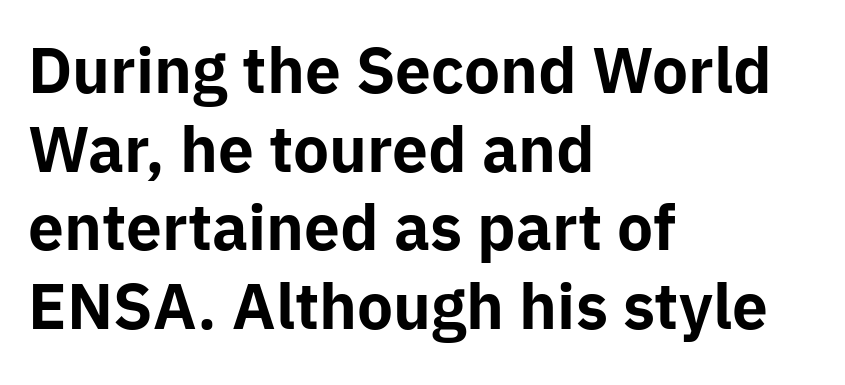
{"serif": "no", "italic": "no", "bold": "yes", "weight": "bold", "width": "normal", "stroke_contrast": "low", "x_height": "medium", "monospaced": "no", "underline": "no", "align": "left", "line_spacing": "normal", "line_spacing_ratio": 1.29, "letter_spacing": "normal", "letter_spacing_em": 0.0, "glyph_px": 61}
